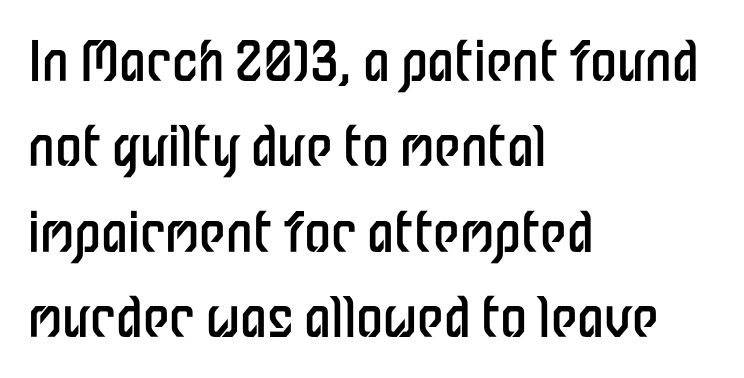
Q: Is the text bold? A: No.
Q: Is the text italic (slanted)? A: No, it is upright.
Q: Is the typeface a serif or a sans-serif typeface? A: Sans-serif.
Q: Is the text underlined? A: No.
Q: How is the paragraph aligned? A: Left-aligned.
Q: Is the spacing between letters normal or unusually wide? A: Normal.
Q: Is the spacing between lines tight, normal or loose? A: Normal.
Q: Width (condensed, normal, or wide)? A: Condensed.
Q: Stroke contrast? A: Low.
Q: x-height? A: Medium.
Q: Monospaced? A: No.
